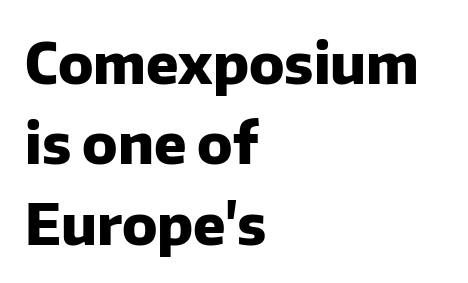
Q: Is the text bold? A: Yes.
Q: Is the text italic (slanted)? A: No, it is upright.
Q: Is the typeface a serif or a sans-serif typeface? A: Sans-serif.
Q: Is the text underlined? A: No.
Q: How is the paragraph aligned? A: Left-aligned.
Q: Is the spacing between letters normal or unusually wide? A: Normal.
Q: Is the spacing between lines tight, normal or loose? A: Normal.
Q: Width (condensed, normal, or wide)? A: Normal.
Q: Stroke contrast? A: Low.
Q: x-height? A: Medium.
Q: Monospaced? A: No.
